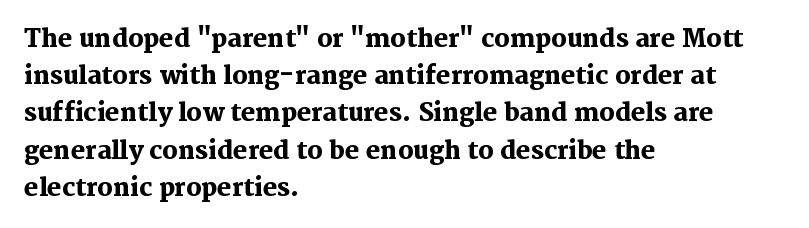
{"italic": "no", "bold": "yes", "underline": "no", "align": "left", "line_spacing": "normal", "line_spacing_ratio": 1.55, "letter_spacing": "normal", "letter_spacing_em": 0.0, "glyph_px": 24}
